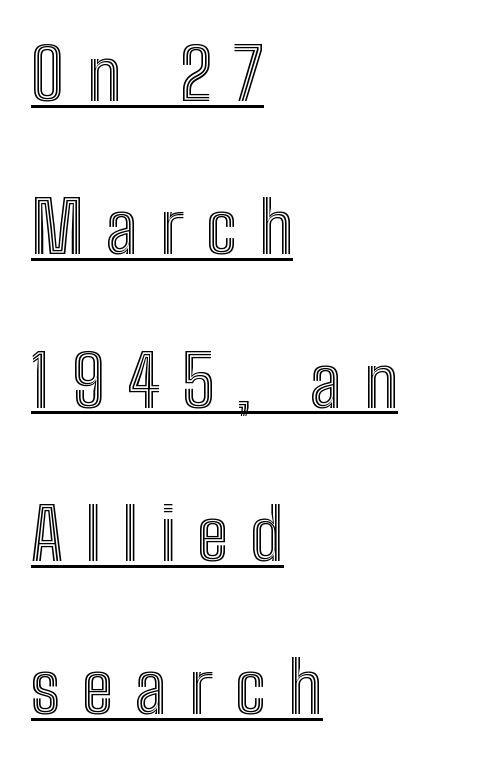
The letterforms stand isolated, each surrounded by extra space. The letters stand upright; this is a roman face. The passage shown is underscored from start to finish. The leading is generous, giving the passage an open texture. Horizontal alignment here is leftward, the default for most running prose.
